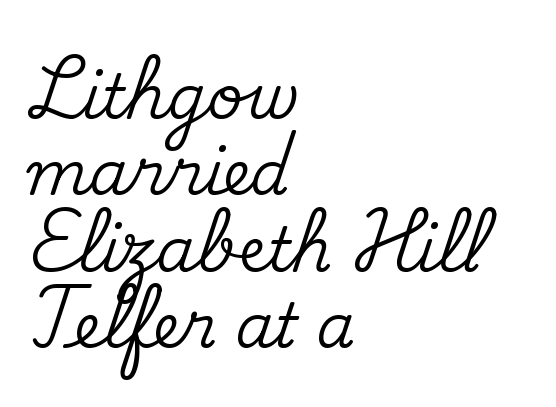
{"width": "normal", "stroke_contrast": "medium", "x_height": "small", "monospaced": "no", "underline": "no", "align": "left", "line_spacing_ratio": 1.23, "letter_spacing": "normal", "letter_spacing_em": 0.0, "glyph_px": 62}
